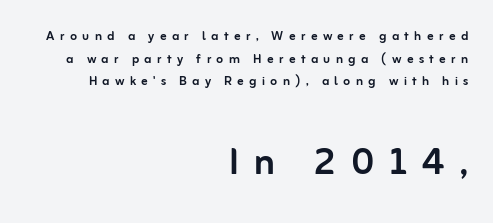
{"serif": "no", "italic": "no", "width": "normal", "stroke_contrast": "low", "x_height": "medium", "monospaced": "no", "underline": "no", "align": "right", "line_spacing": "normal", "line_spacing_ratio": 1.42, "letter_spacing": "wide", "letter_spacing_em": 0.33, "larger_block": "second", "size_ratio": 2.94, "glyph_px": 47}
